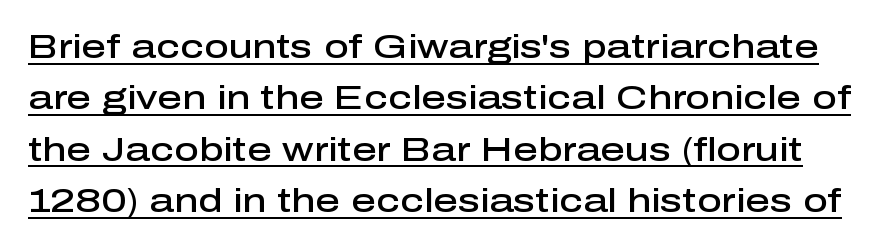
Q: Is the text bold? A: Semi-bold.
Q: Is the text italic (slanted)? A: No, it is upright.
Q: Is the typeface a serif or a sans-serif typeface? A: Sans-serif.
Q: Is the text underlined? A: Yes.
Q: Is the spacing between letters normal or unusually wide? A: Normal.
Q: Is the spacing between lines tight, normal or loose? A: Normal.
Q: Width (condensed, normal, or wide)? A: Normal.
Q: Stroke contrast? A: Low.
Q: x-height? A: Medium.
Q: Monospaced? A: No.
